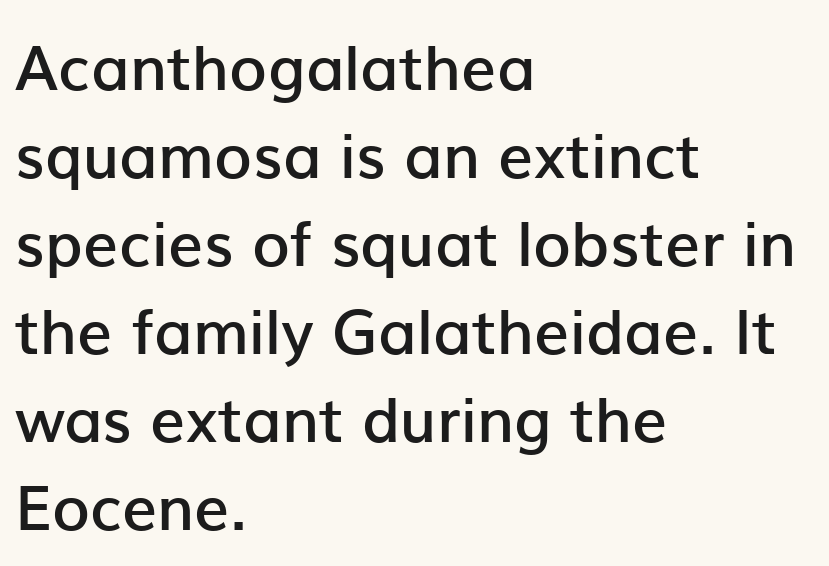
Q: Is the text bold? A: Semi-bold.
Q: Is the text italic (slanted)? A: No, it is upright.
Q: Is the typeface a serif or a sans-serif typeface? A: Sans-serif.
Q: Is the text underlined? A: No.
Q: How is the paragraph aligned? A: Left-aligned.
Q: Is the spacing between letters normal or unusually wide? A: Normal.
Q: Is the spacing between lines tight, normal or loose? A: Normal.
Q: Width (condensed, normal, or wide)? A: Normal.
Q: Stroke contrast? A: Low.
Q: x-height? A: Medium.
Q: Monospaced? A: No.
